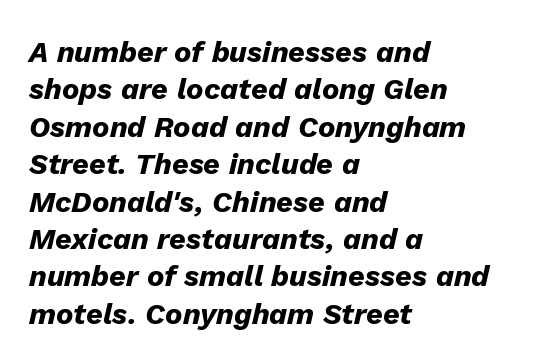
{"italic": "yes", "lean": "right", "slant_degrees": 13, "bold": "yes", "weight": "heavy", "width": "normal", "stroke_contrast": "low", "x_height": "medium", "monospaced": "no", "underline": "no", "align": "left", "line_spacing": "normal", "line_spacing_ratio": 1.29, "letter_spacing": "normal", "letter_spacing_em": 0.0, "glyph_px": 29}
